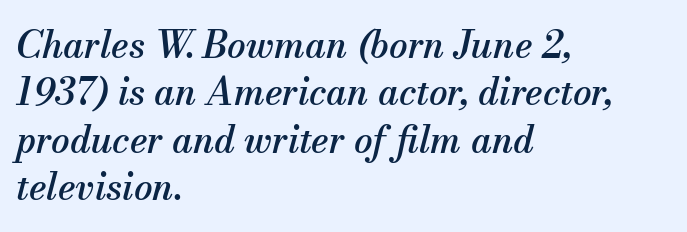
Q: Is the text italic (slanted)? A: Yes, it leans right by about 13 degrees.
Q: Is the typeface a serif or a sans-serif typeface? A: Serif.
Q: Is the text underlined? A: No.
Q: How is the paragraph aligned? A: Left-aligned.
Q: Is the spacing between letters normal or unusually wide? A: Normal.
Q: Is the spacing between lines tight, normal or loose? A: Normal.
Q: Width (condensed, normal, or wide)? A: Normal.
Q: Stroke contrast? A: Medium.
Q: x-height? A: Small.
Q: Monospaced? A: No.
